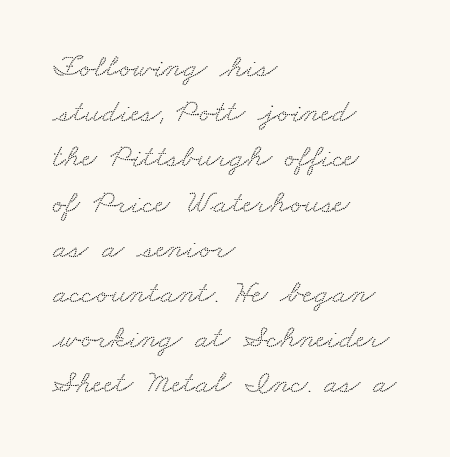
In terms of letterform style, serifs are clearly present. One glance says typical: line gaps are just what's usual. Note the varied advance widths — an 'i' is clearly narrower than an 'm'. Clear beneath every line of the passage. The face used here is rendered with its standard letterfit. Left-aligned paragraph, ragged on the right.
